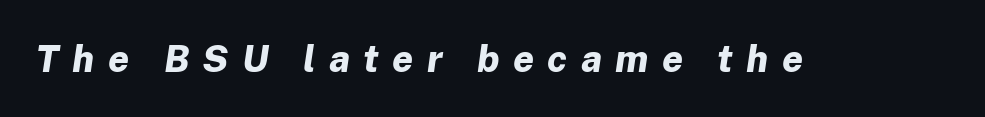
Q: Is the text bold? A: Yes.
Q: Is the text italic (slanted)? A: Yes, it leans right by about 8 degrees.
Q: Is the text underlined? A: No.
Q: Is the spacing between letters normal or unusually wide? A: Unusually wide.
Q: Width (condensed, normal, or wide)? A: Normal.
Q: Stroke contrast? A: Low.
Q: x-height? A: Medium.
Q: Monospaced? A: No.
